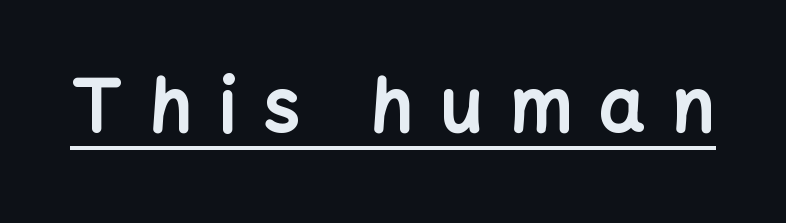
Do the characters align in a grid? No, the font is proportional. The rendered words wear a rule along their underside. Stroke thickness is high; the sample reads as a true bold. Italic: no, the glyphs are upright roman. This sample uses a sans-serif face. How are the letters spaced? Widely, with obvious added tracking.
